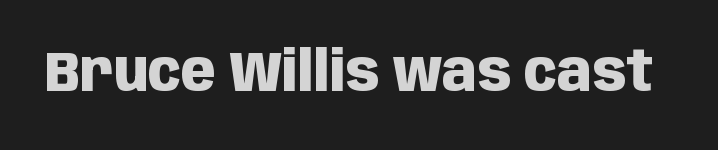
{"serif": "no", "italic": "no", "bold": "yes", "weight": "heavy", "width": "condensed", "stroke_contrast": "low", "x_height": "large", "monospaced": "no", "underline": "no", "letter_spacing": "normal", "letter_spacing_em": 0.0, "glyph_px": 57}
